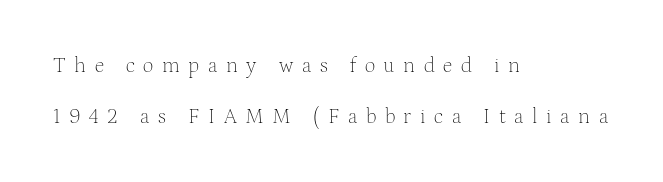
Q: Is the text bold? A: No.
Q: Is the text italic (slanted)? A: No, it is upright.
Q: Is the text underlined? A: No.
Q: How is the paragraph aligned? A: Left-aligned.
Q: Is the spacing between letters normal or unusually wide? A: Unusually wide.
Q: Is the spacing between lines tight, normal or loose? A: Loose.
